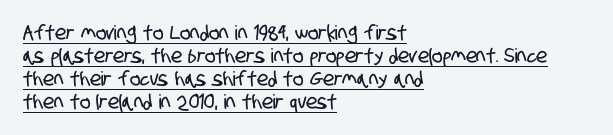
What decoration does the sample have? An underline. Default kerning and tracking; the words read as compact shapes. Line spacing here is tight. This sample is left-justified, so line endings fall wherever the words run out.
